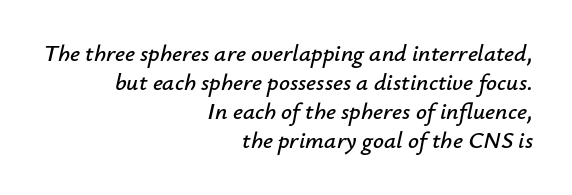
Q: Is the text italic (slanted)? A: Yes, it leans right by about 12 degrees.
Q: Is the text underlined? A: No.
Q: How is the paragraph aligned? A: Right-aligned.
Q: Is the spacing between letters normal or unusually wide? A: Normal.
